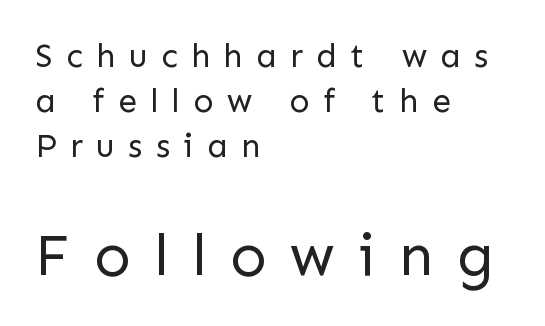
The image shows 60 px regular-weight sans-serif type, upright; set left-aligned, normal line spacing (1.32x), unusually wide letter spacing (+0.39 em), not underlined; the second (bottom) block is 1.76x larger; low stroke contrast and a medium x-height.
